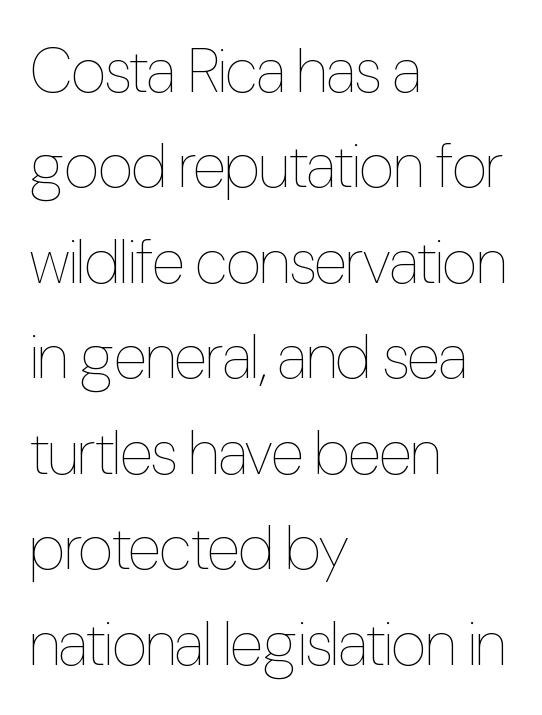
The image shows 62 px thin, condensed type, upright; set left-aligned, normal line spacing (1.54x), normal letter spacing, not underlined; low stroke contrast and a medium x-height.
